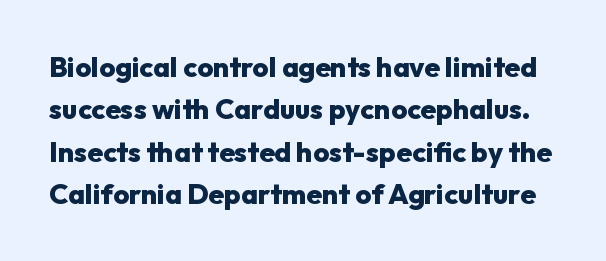
Q: Is the text bold? A: Yes.
Q: Is the text italic (slanted)? A: No, it is upright.
Q: Is the typeface a serif or a sans-serif typeface? A: Sans-serif.
Q: Is the text underlined? A: No.
Q: Is the spacing between letters normal or unusually wide? A: Normal.
Q: Is the spacing between lines tight, normal or loose? A: Normal.
Q: Width (condensed, normal, or wide)? A: Normal.
Q: Stroke contrast? A: Low.
Q: x-height? A: Medium.
Q: Monospaced? A: No.
